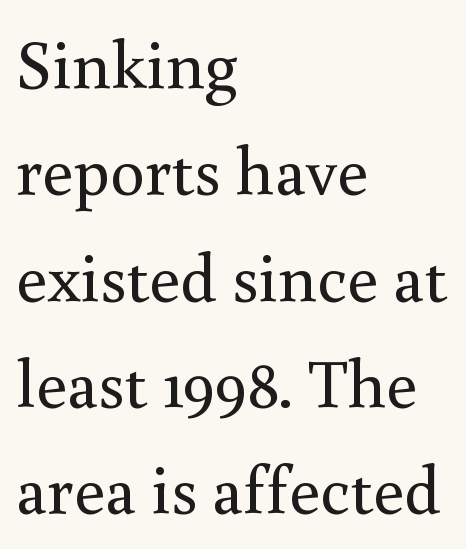
What kind of face is this? One with serifs. The rendering uses a moderate line-height, typical for paragraphs. If you drew a ruler down the left edge, every line would touch it. Weight class: somewhere from thin through regular. The glyphs are unaccompanied by any horizontal stroke below them. Spacing verdict: proportional, widths tailored to each character.
